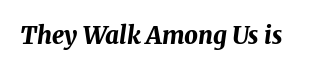
Q: Is the text bold? A: Yes.
Q: Is the text italic (slanted)? A: Yes, it leans right by about 8 degrees.
Q: Is the text underlined? A: No.
Q: Is the spacing between letters normal or unusually wide? A: Normal.
